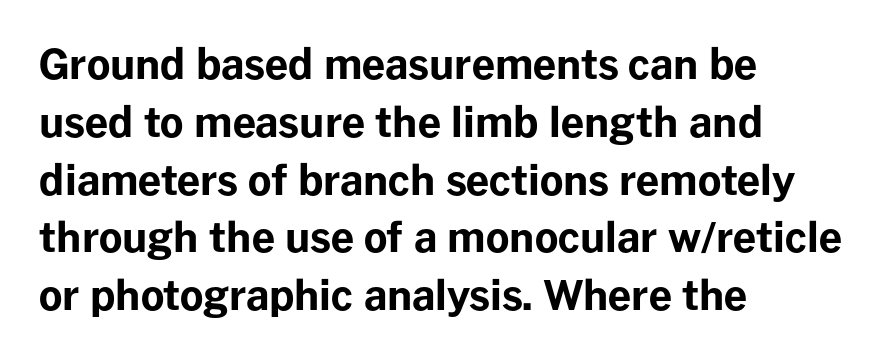
The face used here is a sans, in the tradition of grotesques and geometrics. Posture: straight, roman, zero tilt. Stroke thickness is high; the sample reads as a true bold. Nobody touched the tracking dial on this one. A bare baseline throughout the passage. The rendering anchors every line to the left-hand side.
